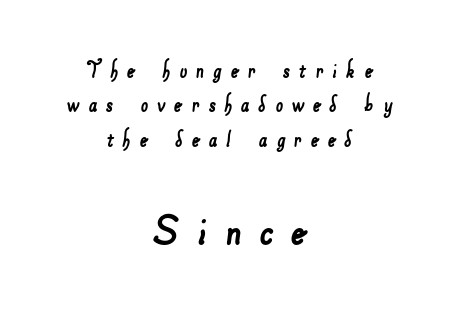
Varying glyph widths throughout — classic text-font behaviour. Short and long lines alike share a common midpoint. Summary of vertical rhythm: regular, with standard interline spacing. The glyphs in this specimen are sans serif. How are the letters spaced? Widely, with obvious added tracking.
